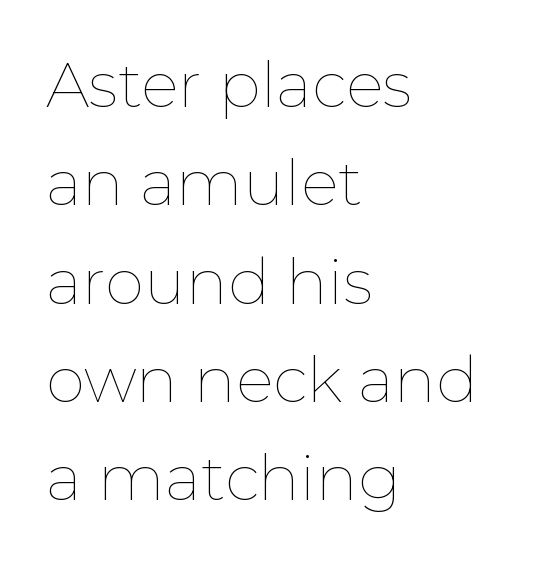
The image shows 63 px thin type, upright; set left-aligned, normal line spacing (1.56x), normal letter spacing, not underlined; low stroke contrast and a medium x-height.
